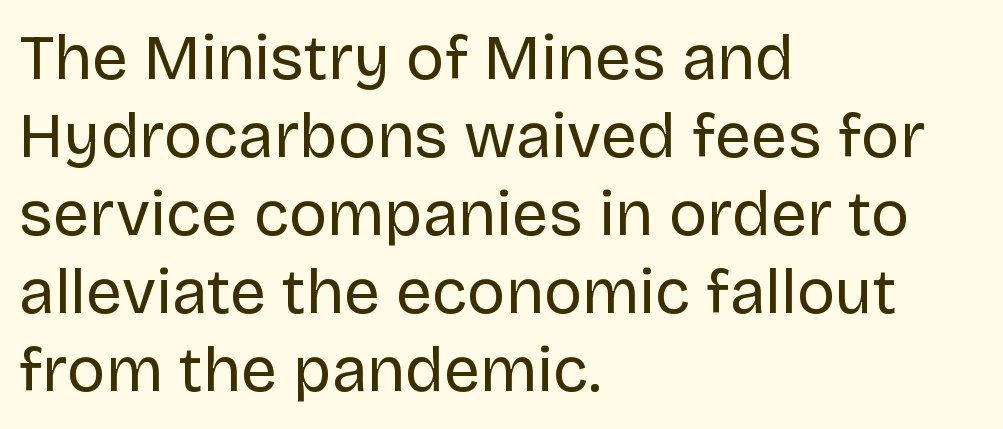
The image shows 64 px regular-weight sans-serif type, upright; set left-aligned, line spacing 1.22x, normal letter spacing, not underlined; low stroke contrast and a large x-height.
